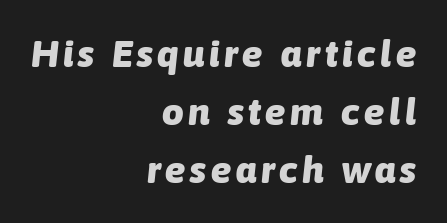
The glyphs have the mass of a bold cut. Nobody drew a line under any word here. These lines are set flush right with a ragged left edge. Tall strokes in this sample are angled rather than plumb. Looks like regular typesetting: each glyph gets only the width it needs. These lines sit exactly where default settings would place them.
